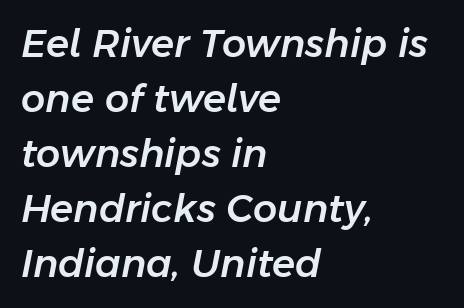
The image shows 38 px text type, italic (leaning right); set left-aligned, normal line spacing (1.45x), normal letter spacing, not underlined; low stroke contrast and a medium x-height.
